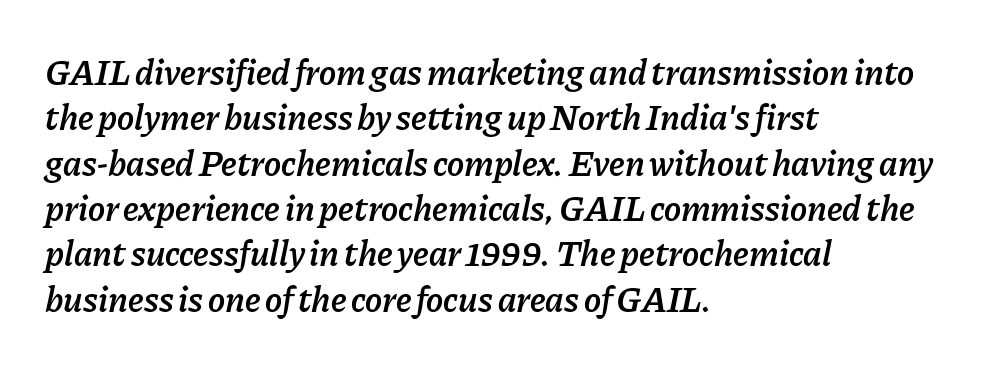
Q: Is the text bold? A: Semi-bold.
Q: Is the text italic (slanted)? A: Yes, it leans right by about 11 degrees.
Q: Is the text underlined? A: No.
Q: How is the paragraph aligned? A: Left-aligned.
Q: Is the spacing between letters normal or unusually wide? A: Normal.
Q: Is the spacing between lines tight, normal or loose? A: Normal.
Q: Width (condensed, normal, or wide)? A: Normal.
Q: Stroke contrast? A: Low.
Q: x-height? A: Medium.
Q: Monospaced? A: No.
